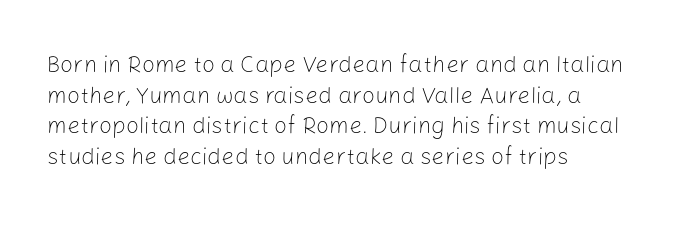
Vertical spacing — default. The text block is weighted toward the left margin, trailing off unevenly rightward. The baseline area is clear. These lines keep a tight, regular rhythm from letter to letter. No extra ink here — the face is not bold.
